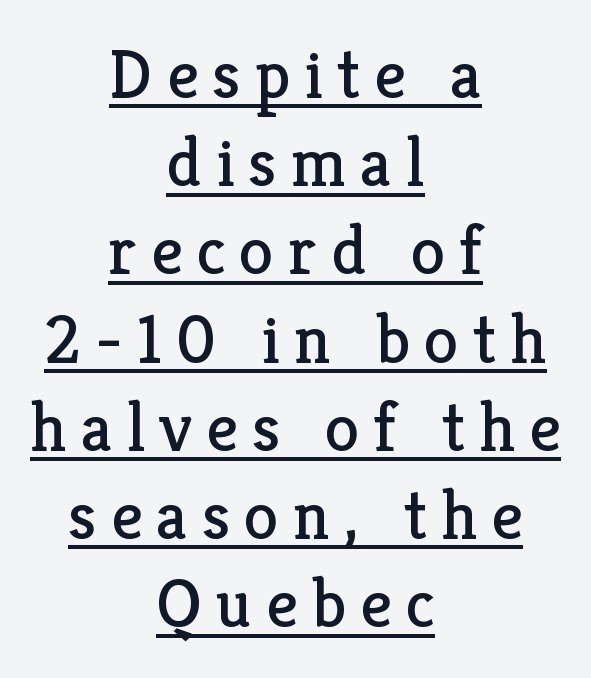
Q: Is the text bold? A: No.
Q: Is the text italic (slanted)? A: No, it is upright.
Q: Is the typeface a serif or a sans-serif typeface? A: Serif.
Q: Is the text underlined? A: Yes.
Q: How is the paragraph aligned? A: Centered.
Q: Is the spacing between letters normal or unusually wide? A: Unusually wide.
Q: Is the spacing between lines tight, normal or loose? A: Normal.
Q: Width (condensed, normal, or wide)? A: Normal.
Q: Stroke contrast? A: Low.
Q: x-height? A: Medium.
Q: Monospaced? A: No.
